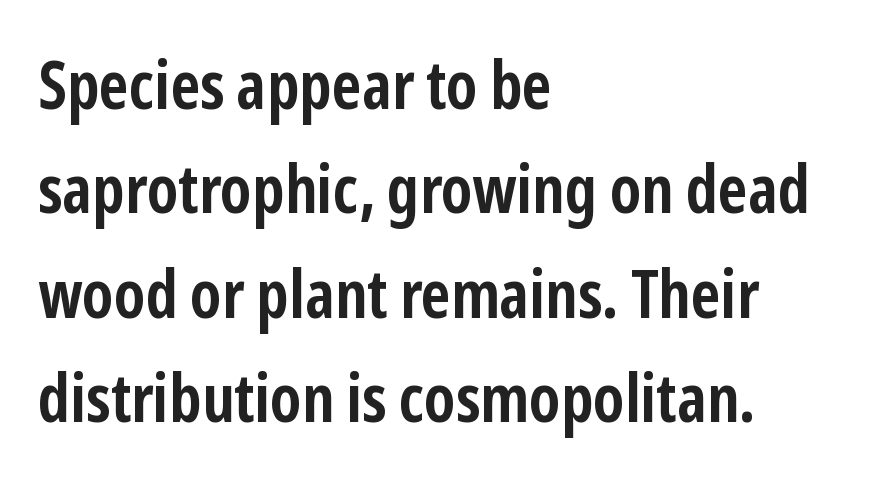
{"serif": "no", "italic": "no", "bold": "yes", "weight": "semibold", "width": "condensed", "stroke_contrast": "low", "x_height": "medium", "monospaced": "no", "underline": "no", "align": "left", "line_spacing": "normal", "line_spacing_ratio": 1.58, "letter_spacing": "normal", "letter_spacing_em": 0.0, "glyph_px": 66}
